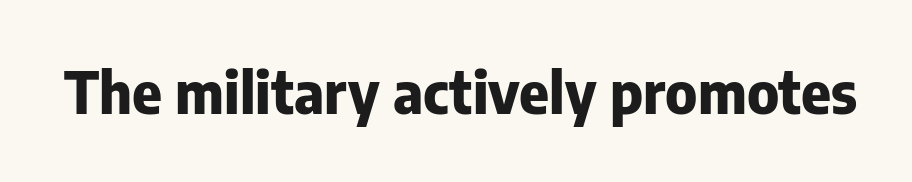
Caption: bold face, heavy strokes. Vertical strokes here are truly vertical. Tracking here is standard; glyphs follow each other at the usual distance. These lines are rendered in a variable-pitch font. Descender tails drop into unmarked territory. These lines are composed in type without serifs.
